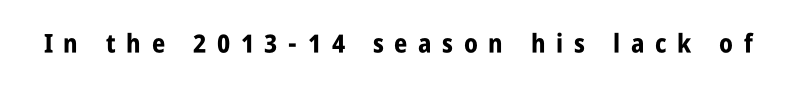
Q: Is the text bold? A: Yes.
Q: Is the text italic (slanted)? A: No, it is upright.
Q: Is the text underlined? A: No.
Q: Is the spacing between letters normal or unusually wide? A: Unusually wide.
